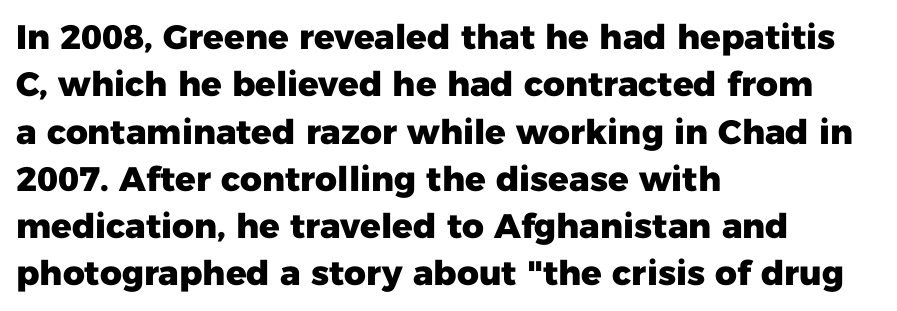
This sample uses an upright cut, with every glyph sitting square on the baseline. What stands out about the letter spacing? Nothing — it is the standard amount. These lines are set flush left with a ragged right edge. Typographically, this falls in the sans-serif category. Interline gaps are of average width in this sample. Quick note: underline off.
